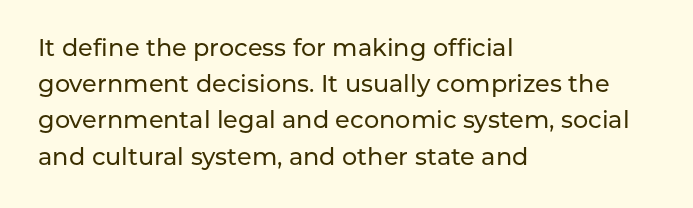
Q: Is the text italic (slanted)? A: No, it is upright.
Q: Is the text underlined? A: No.
Q: How is the paragraph aligned? A: Left-aligned.
Q: Is the spacing between letters normal or unusually wide? A: Normal.
Q: Is the spacing between lines tight, normal or loose? A: Normal.
